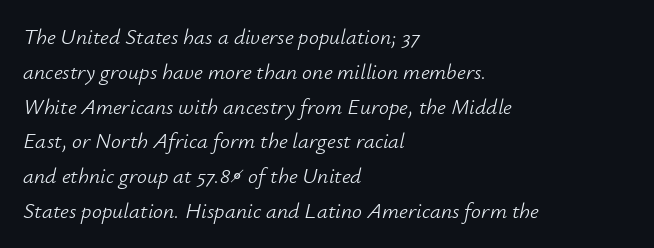
{"italic": "yes", "lean": "right", "slant_degrees": 12, "bold": "no", "underline": "no", "align": "left", "line_spacing": "normal", "line_spacing_ratio": 1.58, "letter_spacing": "normal", "letter_spacing_em": 0.0, "glyph_px": 22}
